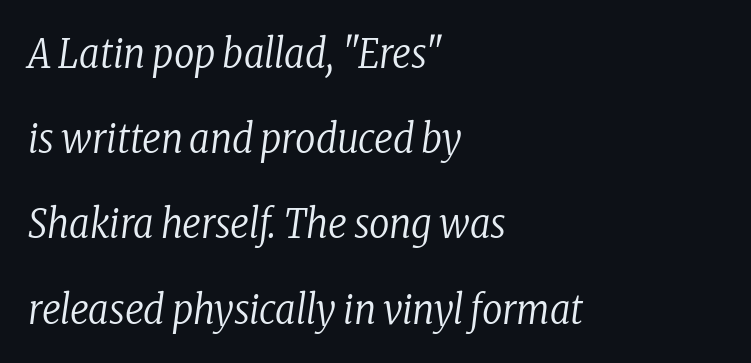
The image shows 40 px regular-weight, condensed serif type, italic (leaning right); set left-aligned, loose line spacing (2.13x), normal letter spacing, not underlined; low stroke contrast and a medium x-height.
